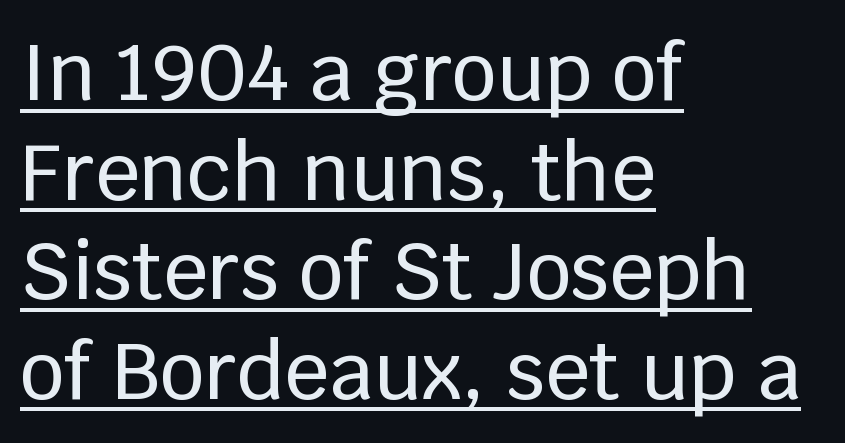
Serif or sans? Sans — the stroke terminals are bare. This is the regular roman posture of the typeface. Glance below the letters and you will spot a drawn line. Default kerning and tracking; the words read as compact shapes. Where is the straight margin? On the left. In terms of leading, this rendering sits right in the middle.
